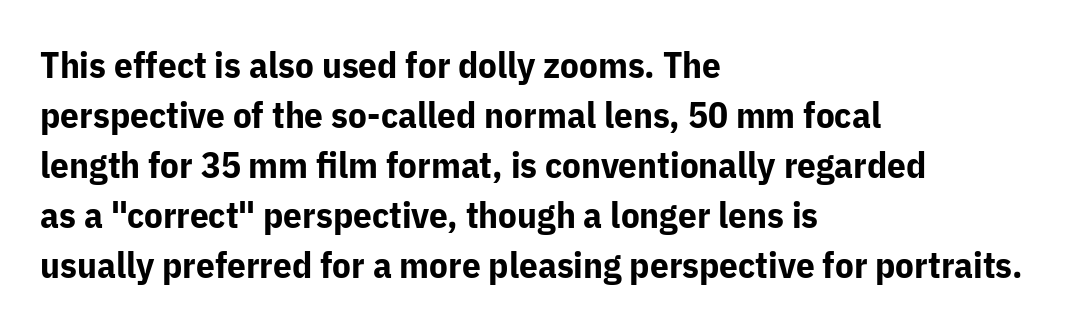
Quick note: interline space is typical. Ordinary non-slanted type is in use. Is the block centered? No — it sits flush against the left margin. Each letter's strokes conclude bluntly, with no projecting serifs.
